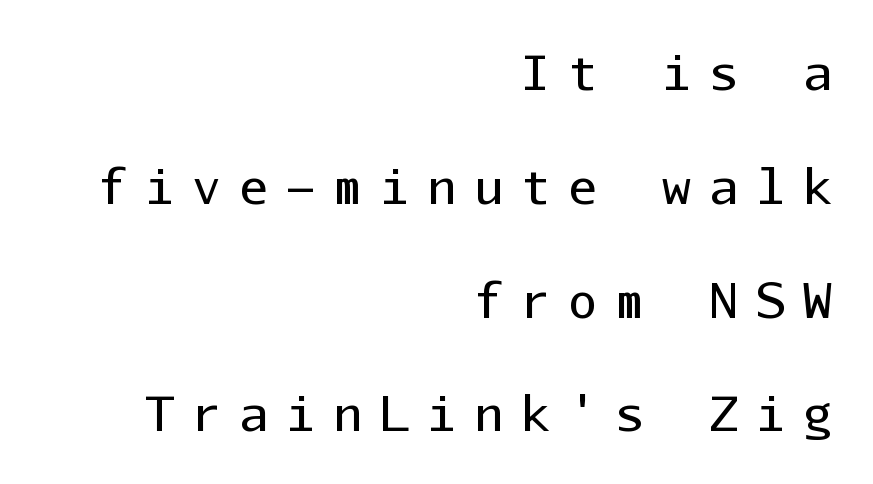
Q: Is the text bold? A: No.
Q: Is the text italic (slanted)? A: No, it is upright.
Q: Is the typeface a serif or a sans-serif typeface? A: Sans-serif.
Q: Is the text underlined? A: No.
Q: How is the paragraph aligned? A: Right-aligned.
Q: Is the spacing between letters normal or unusually wide? A: Unusually wide.
Q: Is the spacing between lines tight, normal or loose? A: Loose.
Q: Width (condensed, normal, or wide)? A: Normal.
Q: Stroke contrast? A: Low.
Q: x-height? A: Medium.
Q: Monospaced? A: Yes.
